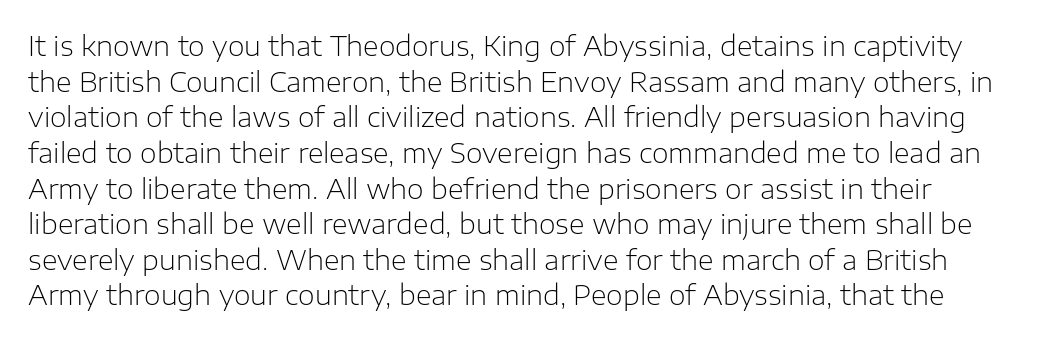
The image shows 27 px text type, upright; set normal line spacing (1.32x), normal letter spacing, not underlined.
